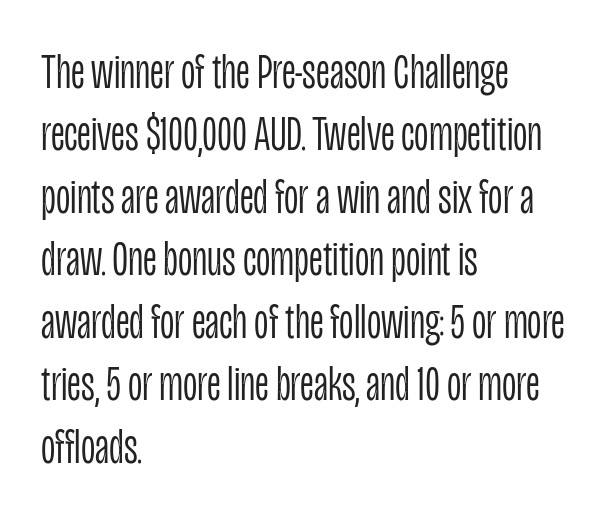
Stroke thickness stays within the range of a standard reading face or lighter. The lines in this sample share a left origin and differ only in where they stop. Every stem runs plumb, perpendicular to the baseline. Varying glyph widths throughout — classic text-font behaviour.
